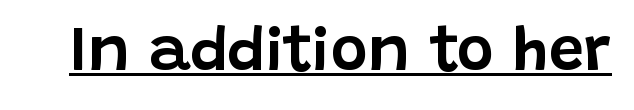
These lines are composed in type without serifs. The letters advance in unequal steps, a hallmark of proportional type. Each word holds together tightly as a unit, with standard inter-letter gaps. Tall strokes in this sample are plumb rather than angled.
